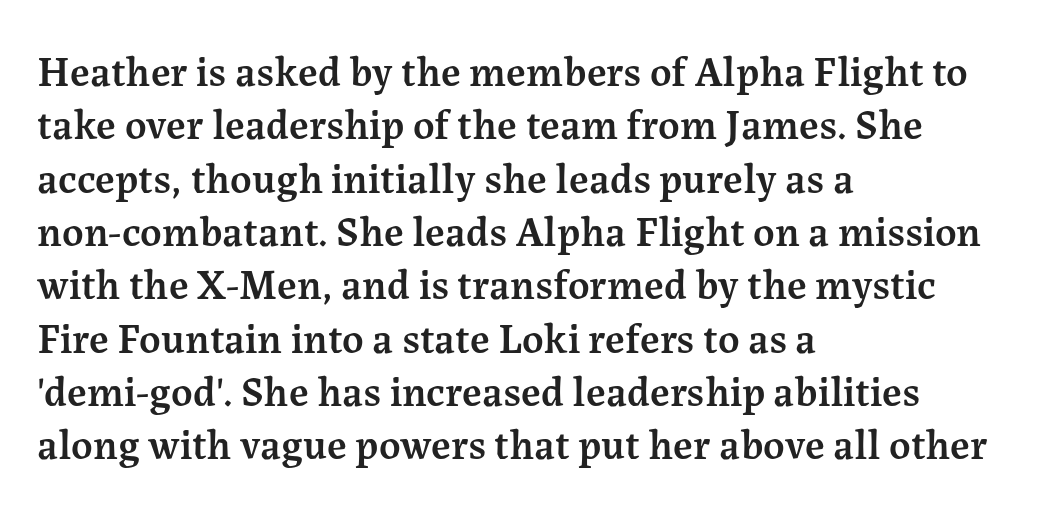
{"serif": "yes", "italic": "no", "bold": "semi", "weight": "semibold", "width": "normal", "stroke_contrast": "medium", "x_height": "medium", "monospaced": "no", "underline": "no", "align": "left", "line_spacing": "normal", "line_spacing_ratio": 1.27, "letter_spacing": "normal", "letter_spacing_em": 0.0, "glyph_px": 42}
